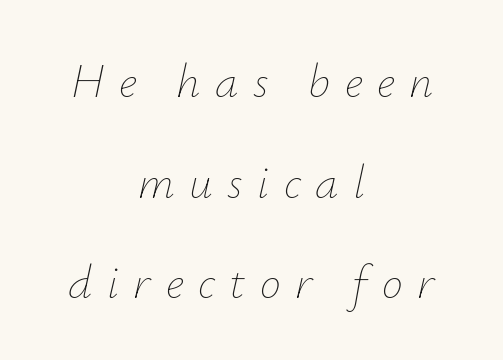
{"italic": "yes", "lean": "right", "slant_degrees": 12, "bold": "no", "weight": "thin", "width": "normal", "stroke_contrast": "low", "x_height": "small", "monospaced": "no", "underline": "no", "align": "center", "line_spacing": "loose", "line_spacing_ratio": 2.14, "letter_spacing": "wide", "letter_spacing_em": 0.31, "glyph_px": 47}
